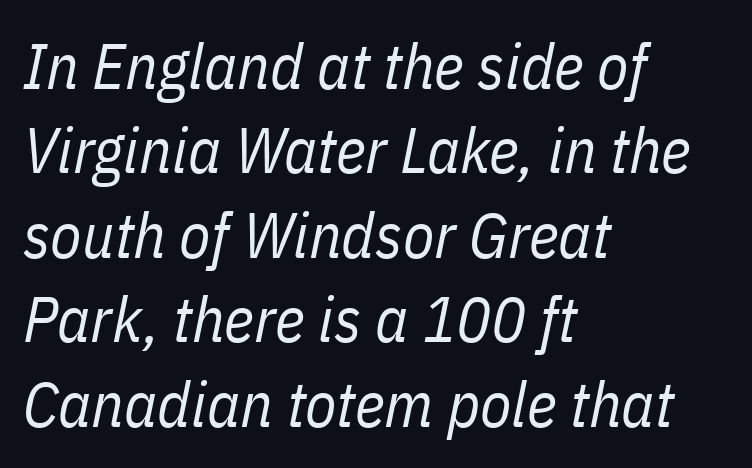
{"italic": "yes", "lean": "right", "slant_degrees": 11, "bold": "no", "weight": "regular", "width": "condensed", "stroke_contrast": "low", "x_height": "medium", "monospaced": "no", "underline": "no", "align": "left", "line_spacing": "normal", "line_spacing_ratio": 1.32, "letter_spacing": "normal", "letter_spacing_em": 0.0, "glyph_px": 64}
